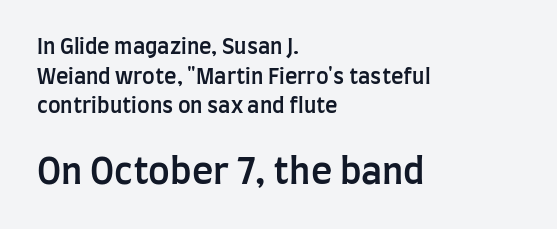
{"serif": "no", "italic": "no", "bold": "semi", "weight": "semibold", "width": "condensed", "stroke_contrast": "low", "x_height": "large", "monospaced": "no", "underline": "no", "align": "left", "line_spacing": "normal", "line_spacing_ratio": 1.41, "letter_spacing": "normal", "letter_spacing_em": 0.0, "larger_block": "second", "size_ratio": 1.71, "glyph_px": 36}
